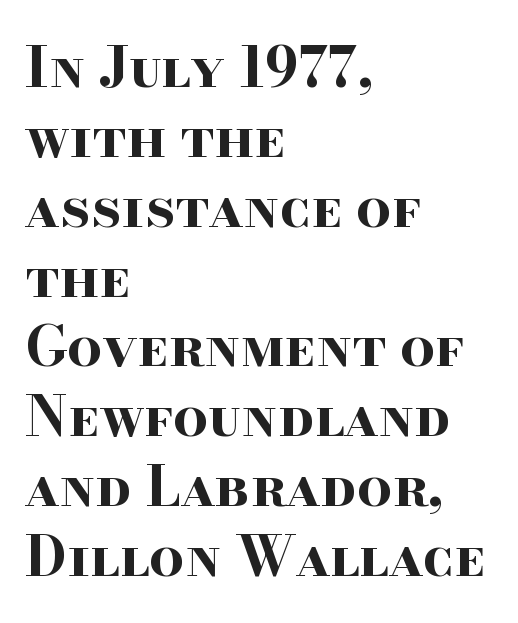
Q: Is the text bold? A: Yes.
Q: Is the text italic (slanted)? A: No, it is upright.
Q: Is the typeface a serif or a sans-serif typeface? A: Serif.
Q: Is the text underlined? A: No.
Q: How is the paragraph aligned? A: Left-aligned.
Q: Is the spacing between letters normal or unusually wide? A: Normal.
Q: Is the spacing between lines tight, normal or loose? A: Normal.
Q: Width (condensed, normal, or wide)? A: Wide.
Q: Stroke contrast? A: High.
Q: x-height? A: Small.
Q: Monospaced? A: No.
